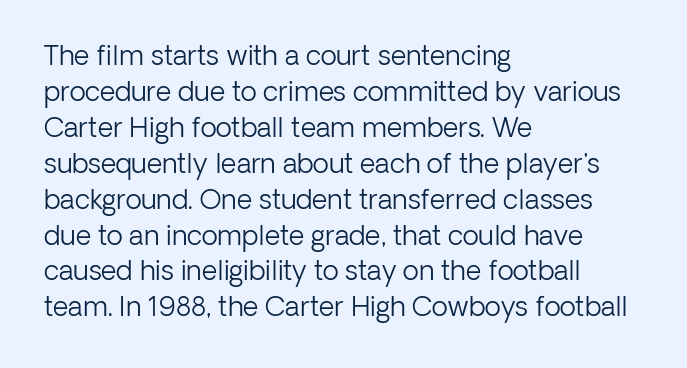
{"italic": "no", "bold": "no", "underline": "no", "align": "left", "line_spacing": "normal", "line_spacing_ratio": 1.33, "letter_spacing": "normal", "letter_spacing_em": 0.0, "glyph_px": 27}
